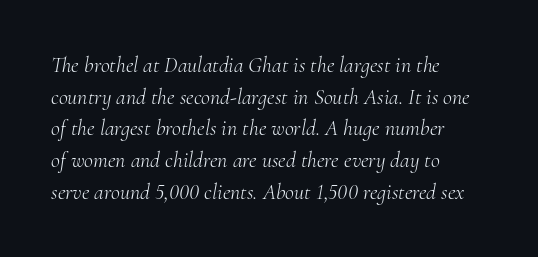
A classic flush-left, rag-right setting is used for this passage. Whoever set this chose a conventional vertical rhythm. Check under the words: just untouched page. This is oblique type, the kind used for emphasis or titles.
